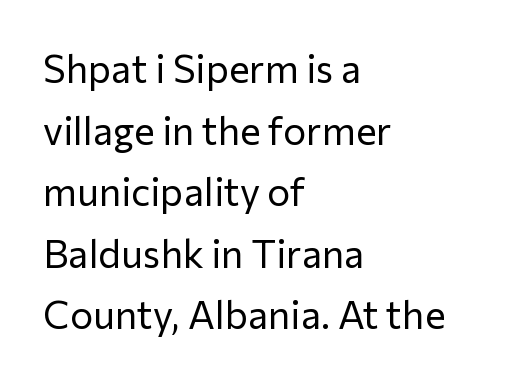
No letter is thick-stroked: the sample isn't bold. A bare baseline throughout the passage. Every stem runs plumb, perpendicular to the baseline. This is sans-serif lettering, the kind often seen on screens and signage. Evenly set lines give the paragraph a standard silhouette. Caption: standard tracking, unaltered.
